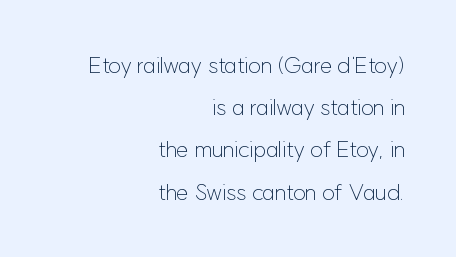
{"italic": "no", "bold": "no", "underline": "no", "align": "right", "line_spacing": "loose", "line_spacing_ratio": 1.92, "letter_spacing": "normal", "letter_spacing_em": 0.0, "glyph_px": 22}
